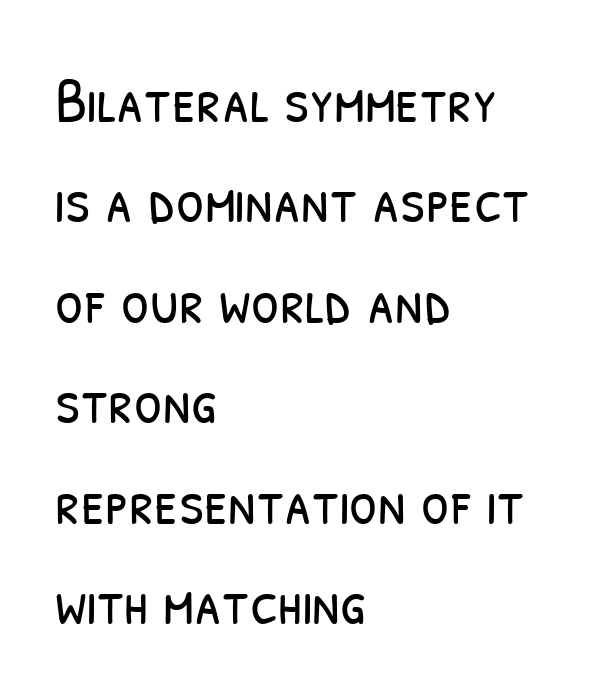
Q: Is the text bold? A: No.
Q: Is the typeface a serif or a sans-serif typeface? A: Sans-serif.
Q: Is the text underlined? A: No.
Q: How is the paragraph aligned? A: Left-aligned.
Q: Is the spacing between letters normal or unusually wide? A: Normal.
Q: Is the spacing between lines tight, normal or loose? A: Normal.
Q: Width (condensed, normal, or wide)? A: Condensed.
Q: Stroke contrast? A: Low.
Q: x-height? A: Medium.
Q: Monospaced? A: No.
